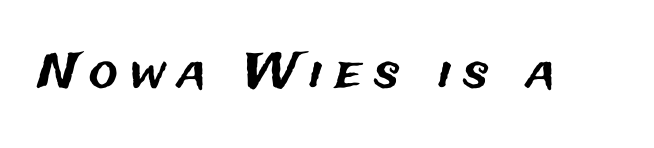
These lines have a slow, spaced-out rhythm from letter to letter. Spacing verdict: proportional, widths tailored to each character. Look at the bottom of the vertical strokes: they stop flat, with no serifs. A clean baseline with only descenders dipping below it.
